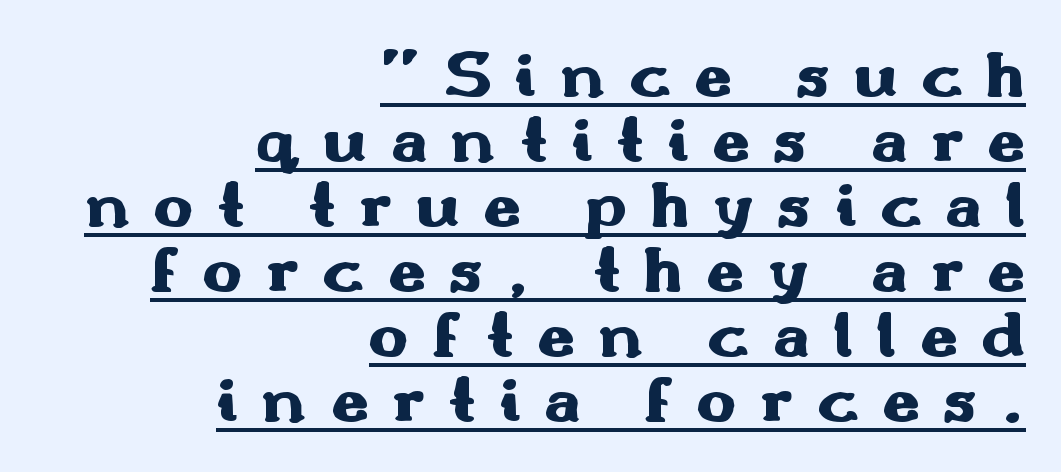
The image shows 67 px heavy, wide sans-serif type, upright; set right-aligned, tight line spacing (0.97x), unusually wide letter spacing (+0.35 em), underlined; medium stroke contrast and a small x-height.
